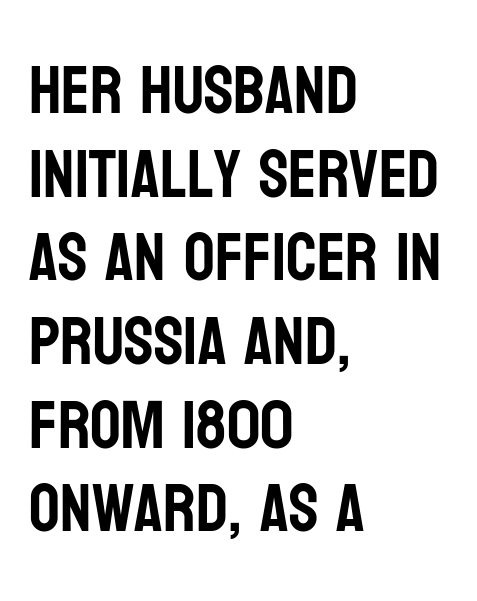
Q: Is the text italic (slanted)? A: No, it is upright.
Q: Is the typeface a serif or a sans-serif typeface? A: Sans-serif.
Q: Is the text underlined? A: No.
Q: How is the paragraph aligned? A: Left-aligned.
Q: Is the spacing between letters normal or unusually wide? A: Normal.
Q: Width (condensed, normal, or wide)? A: Condensed.
Q: Stroke contrast? A: Low.
Q: x-height? A: Large.
Q: Monospaced? A: No.
